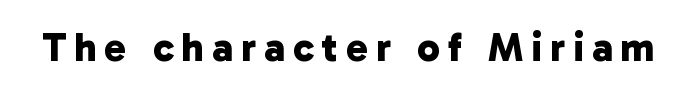
Q: Is the text bold? A: Yes.
Q: Is the typeface a serif or a sans-serif typeface? A: Sans-serif.
Q: Is the text underlined? A: No.
Q: Width (condensed, normal, or wide)? A: Normal.
Q: Stroke contrast? A: Low.
Q: x-height? A: Medium.
Q: Monospaced? A: No.
